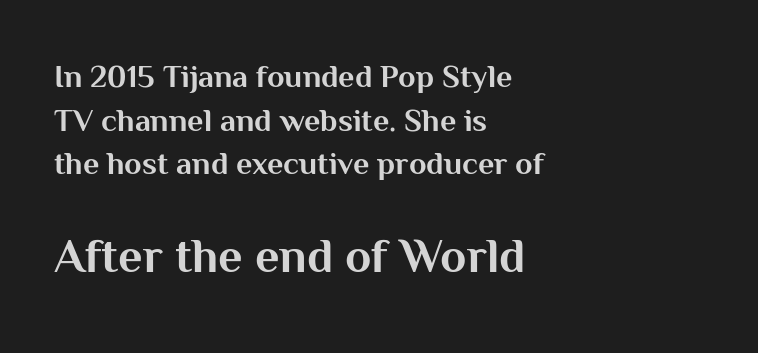
The image shows 48 px bold sans-serif type, upright; set left-aligned, normal line spacing (1.36x), normal letter spacing, not underlined; the second (bottom) block is 1.5x larger; medium stroke contrast and a medium x-height.
